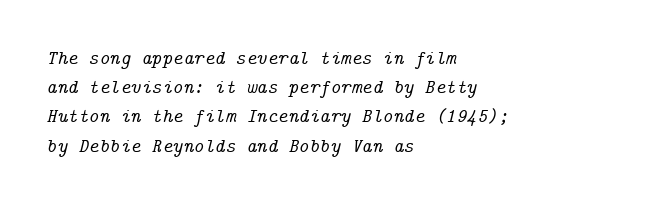
Q: Is the text italic (slanted)? A: Yes, it leans right by about 14 degrees.
Q: Is the text underlined? A: No.
Q: How is the paragraph aligned? A: Left-aligned.
Q: Is the spacing between letters normal or unusually wide? A: Normal.
Q: Is the spacing between lines tight, normal or loose? A: Normal.
